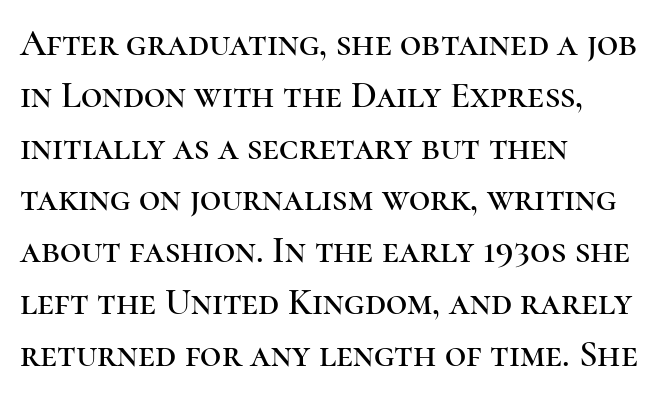
{"serif": "yes", "italic": "no", "width": "normal", "stroke_contrast": "high", "x_height": "medium", "monospaced": "no", "underline": "no", "align": "left", "line_spacing": "normal", "line_spacing_ratio": 1.4, "letter_spacing": "normal", "letter_spacing_em": 0.0, "glyph_px": 37}
